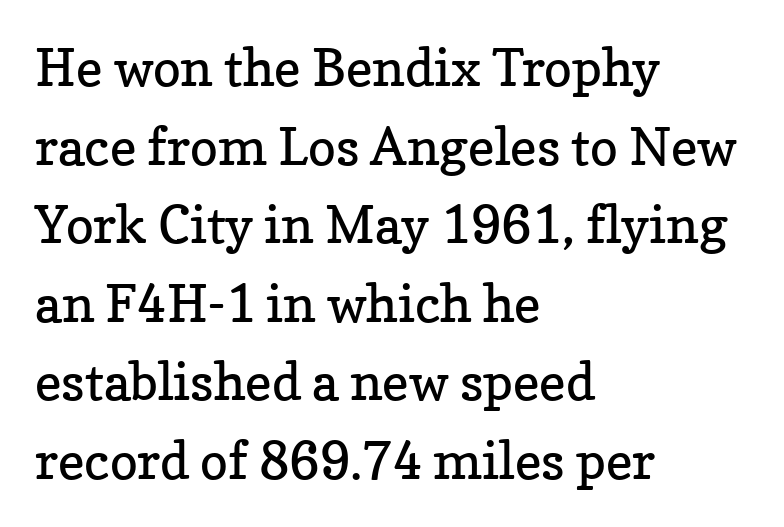
Q: Is the text bold? A: No.
Q: Is the text italic (slanted)? A: No, it is upright.
Q: Is the typeface a serif or a sans-serif typeface? A: Serif.
Q: Is the text underlined? A: No.
Q: How is the paragraph aligned? A: Left-aligned.
Q: Is the spacing between letters normal or unusually wide? A: Normal.
Q: Is the spacing between lines tight, normal or loose? A: Normal.
Q: Width (condensed, normal, or wide)? A: Normal.
Q: Stroke contrast? A: Low.
Q: x-height? A: Medium.
Q: Monospaced? A: No.
